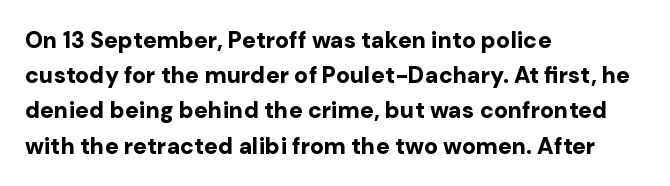
Each new line begins a customary step beneath the previous one. This rendering leaves character spacing at its baseline value. The lettering stays uniformly vertical, giving the passage a roman look. This rendering features lettering with no underline. A student would call this left alignment; a typographer would say flush left, rag right. Is the type bold? Yes — the strokes are clearly thick and heavy.
